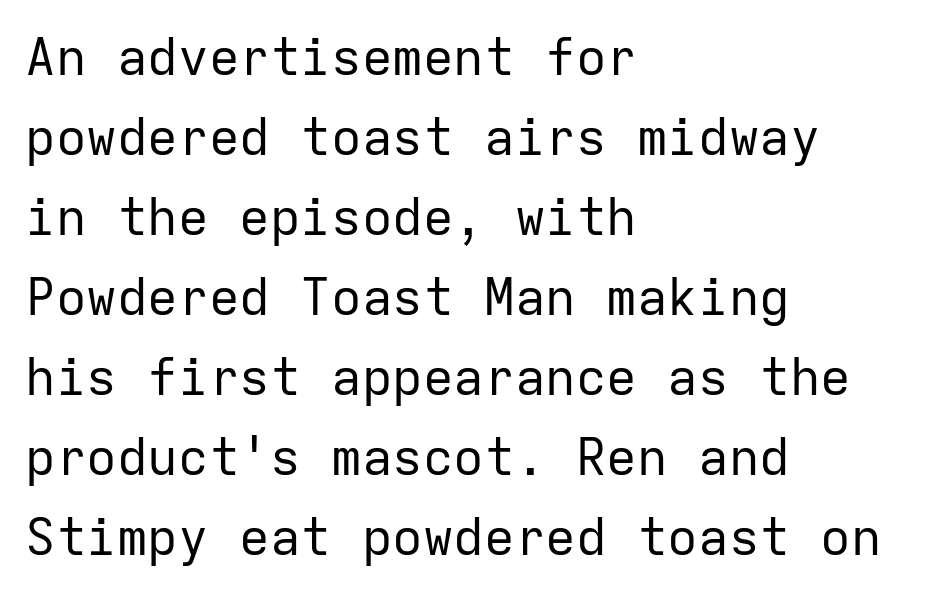
Q: Is the text bold? A: No.
Q: Is the text italic (slanted)? A: No, it is upright.
Q: Is the typeface a serif or a sans-serif typeface? A: Sans-serif.
Q: Is the text underlined? A: No.
Q: How is the paragraph aligned? A: Left-aligned.
Q: Is the spacing between letters normal or unusually wide? A: Normal.
Q: Is the spacing between lines tight, normal or loose? A: Normal.
Q: Width (condensed, normal, or wide)? A: Normal.
Q: Stroke contrast? A: Low.
Q: x-height? A: Medium.
Q: Monospaced? A: Yes.
